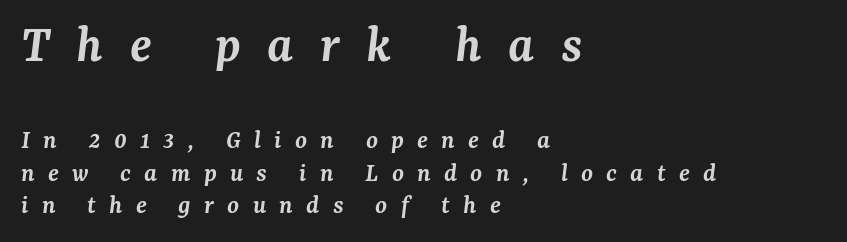
{"serif": "yes", "italic": "yes", "lean": "right", "slant_degrees": 7, "bold": "semi", "weight": "semibold", "width": "normal", "stroke_contrast": "medium", "x_height": "medium", "monospaced": "no", "underline": "no", "align": "left", "line_spacing_ratio": 1.19, "letter_spacing": "wide", "letter_spacing_em": 0.49, "larger_block": "first", "size_ratio": 2.0, "glyph_px": 54}
